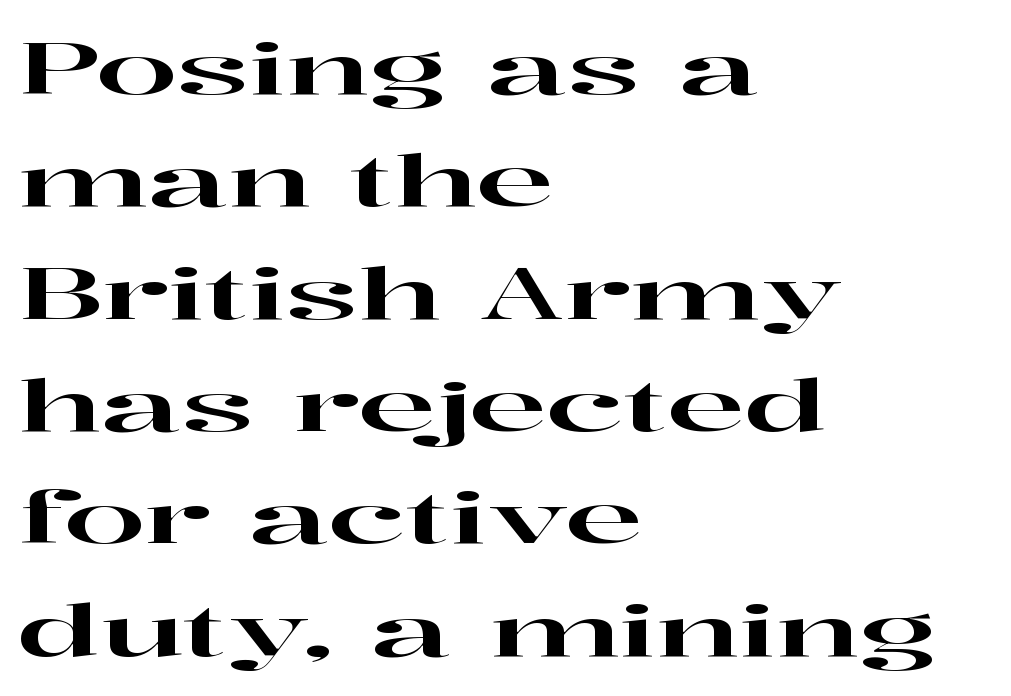
The image shows 72 px wide serif type, upright; set left-aligned, normal line spacing (1.56x), normal letter spacing, not underlined; high stroke contrast and a medium x-height.
